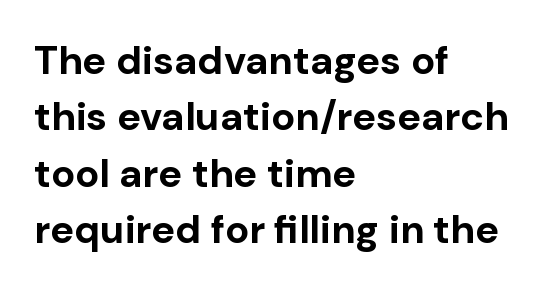
{"serif": "no", "italic": "no", "bold": "yes", "weight": "bold", "width": "normal", "stroke_contrast": "low", "x_height": "medium", "monospaced": "no", "underline": "no", "align": "left", "line_spacing": "normal", "line_spacing_ratio": 1.41, "letter_spacing": "normal", "letter_spacing_em": 0.0, "glyph_px": 40}
